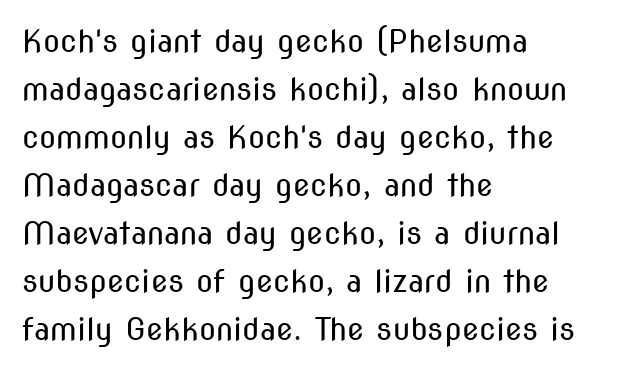
Q: Is the text bold? A: No.
Q: Is the text italic (slanted)? A: No, it is upright.
Q: Is the typeface a serif or a sans-serif typeface? A: Sans-serif.
Q: Is the text underlined? A: No.
Q: How is the paragraph aligned? A: Left-aligned.
Q: Is the spacing between letters normal or unusually wide? A: Normal.
Q: Is the spacing between lines tight, normal or loose? A: Normal.
Q: Width (condensed, normal, or wide)? A: Condensed.
Q: Stroke contrast? A: Medium.
Q: x-height? A: Medium.
Q: Monospaced? A: No.
